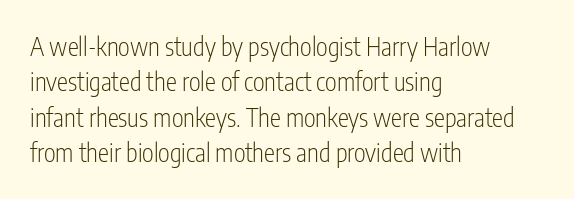
{"italic": "no", "bold": "no", "underline": "no", "align": "left", "line_spacing": "normal", "line_spacing_ratio": 1.42, "letter_spacing": "normal", "letter_spacing_em": 0.0, "glyph_px": 25}
